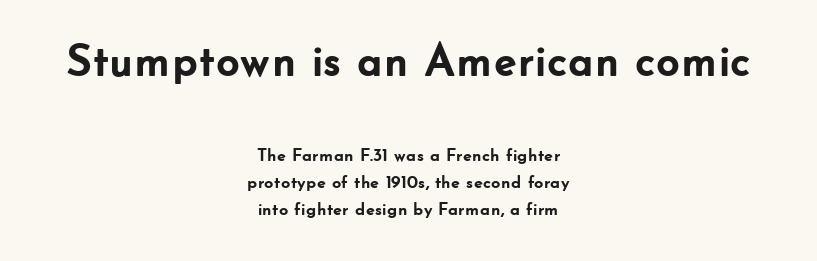
The image shows 46 px semibold sans-serif type, upright; set centered, normal line spacing (1.5x), normal letter spacing, not underlined; the first (top) block is 2.56x larger; low stroke contrast and a small x-height.
